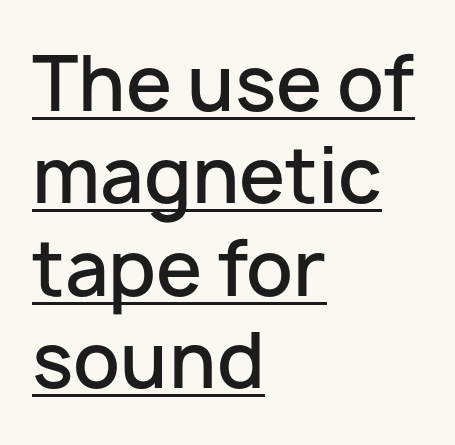
A roman cut, with each character standing at attention. Leftover space on each line is placed entirely after the last word. Students, note that the glyphs here touch the page at normal intervals. The rendering uses natural spacing where letterforms have individual widths.
